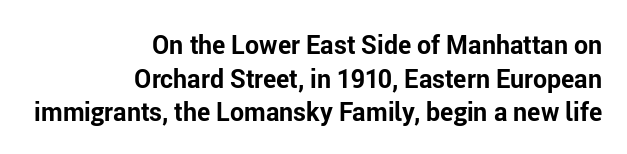
Q: Is the text bold? A: Yes.
Q: Is the text italic (slanted)? A: No, it is upright.
Q: Is the text underlined? A: No.
Q: How is the paragraph aligned? A: Right-aligned.
Q: Is the spacing between letters normal or unusually wide? A: Normal.
Q: Is the spacing between lines tight, normal or loose? A: Normal.
